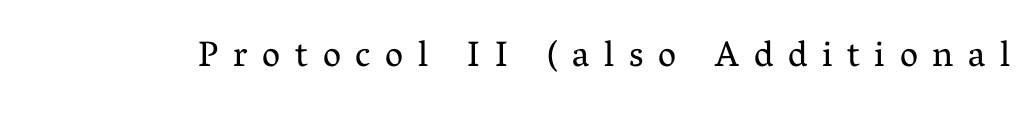
Q: Is the text bold? A: No.
Q: Is the text italic (slanted)? A: No, it is upright.
Q: Is the typeface a serif or a sans-serif typeface? A: Serif.
Q: Is the text underlined? A: No.
Q: Is the spacing between letters normal or unusually wide? A: Unusually wide.
Q: Width (condensed, normal, or wide)? A: Normal.
Q: Stroke contrast? A: Medium.
Q: x-height? A: Medium.
Q: Monospaced? A: No.
